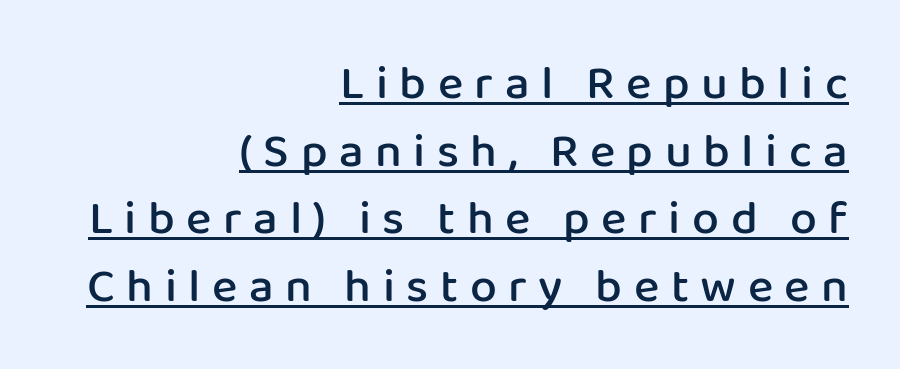
Firm but not heavy-handed strokes: this text is semibold. The letters are spread apart with noticeably loose tracking. You can tell it's not italic because the verticals are truly vertical. Is this a fixed-width face? No — the glyphs have proportional, varying widths.
